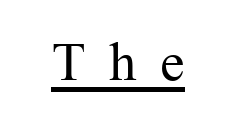
{"serif": "yes", "italic": "no", "bold": "no", "weight": "regular", "width": "normal", "stroke_contrast": "medium", "x_height": "medium", "monospaced": "no", "underline": "yes", "letter_spacing": "wide", "letter_spacing_em": 0.43, "glyph_px": 55}
